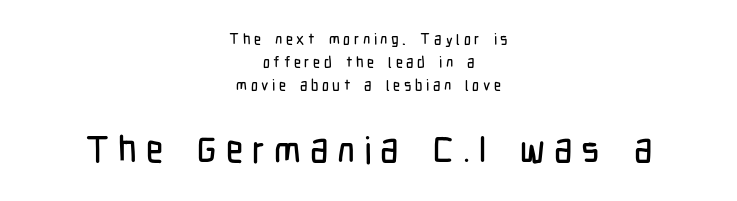
{"serif": "no", "italic": "no", "width": "condensed", "stroke_contrast": "low", "x_height": "medium", "monospaced": "no", "underline": "no", "align": "center", "line_spacing": "normal", "line_spacing_ratio": 1.54, "letter_spacing": "wide", "letter_spacing_em": 0.24, "larger_block": "second", "size_ratio": 2.47, "glyph_px": 37}
